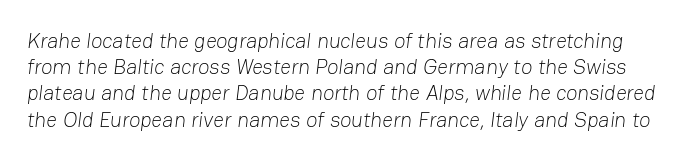
{"bold": "no", "underline": "no", "line_spacing": "normal", "line_spacing_ratio": 1.25, "letter_spacing": "normal", "letter_spacing_em": 0.0, "glyph_px": 21}
